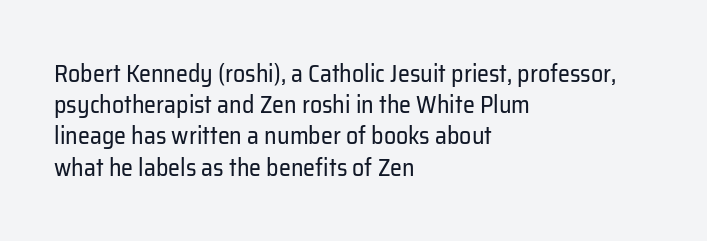
The ragged edge is on the right, which tells us the setting is flush left. The passage shown is not underscored anywhere. These lines were composed using upright roman letters. This sample uses plain, unmodified letter spacing. Reading down the column, the eye jumps a familiar distance to each next line.
